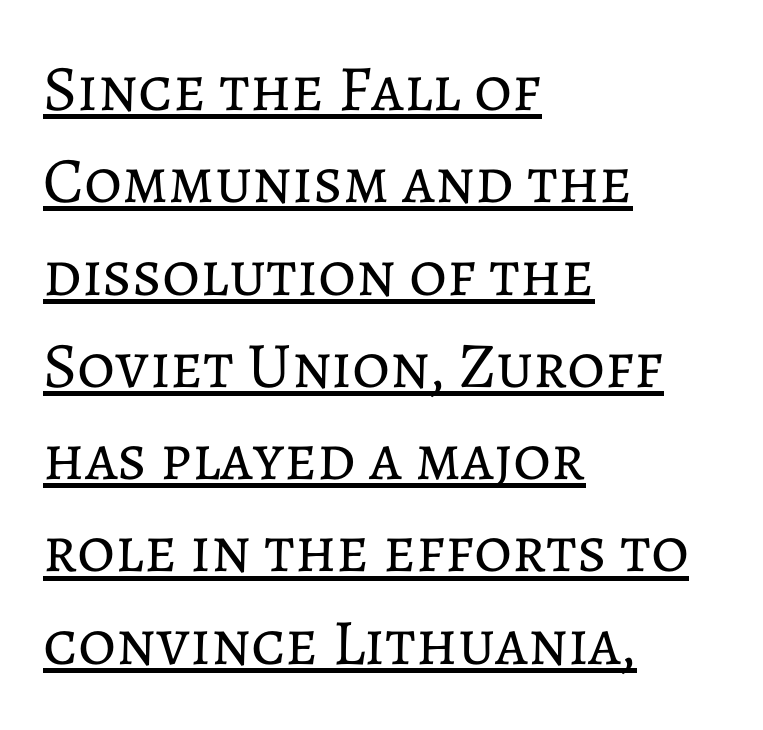
Q: Is the text bold? A: No.
Q: Is the text italic (slanted)? A: No, it is upright.
Q: Is the text underlined? A: Yes.
Q: How is the paragraph aligned? A: Left-aligned.
Q: Is the spacing between letters normal or unusually wide? A: Normal.
Q: Is the spacing between lines tight, normal or loose? A: Normal.
Q: Width (condensed, normal, or wide)? A: Normal.
Q: Stroke contrast? A: Low.
Q: x-height? A: Medium.
Q: Monospaced? A: No.
